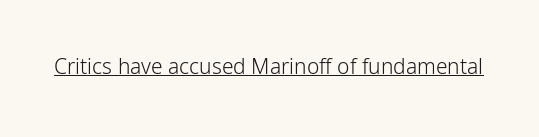
The image shows 21 px text type, upright; set normal letter spacing, underlined.
